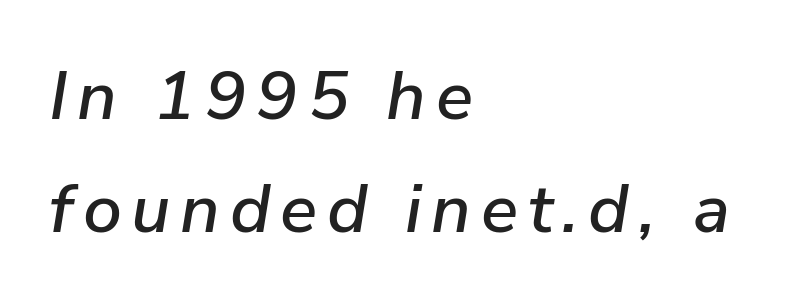
{"italic": "yes", "lean": "right", "slant_degrees": 9, "width": "normal", "stroke_contrast": "low", "x_height": "medium", "monospaced": "no", "underline": "no", "align": "left", "line_spacing": "normal", "line_spacing_ratio": 1.64, "glyph_px": 69}
